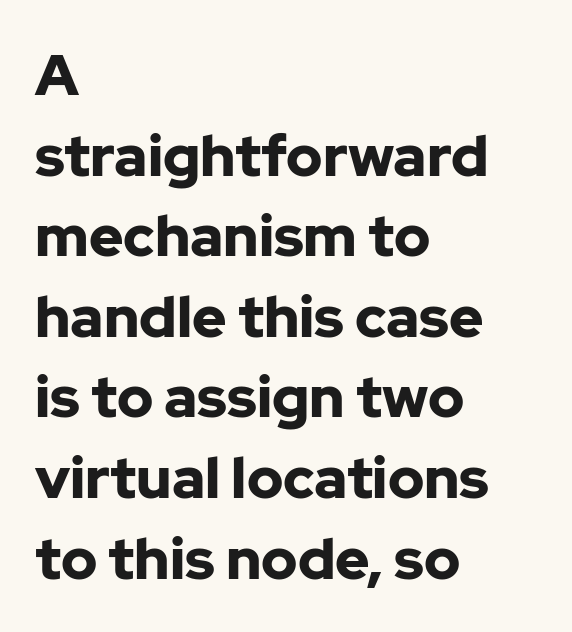
In terms of letterform style, serifs are entirely absent. Summary of vertical rhythm: regular, with standard interline spacing. Designer's note — italics off, roman on. Short note: letters normally spaced. Has an underline been added? It has not.
